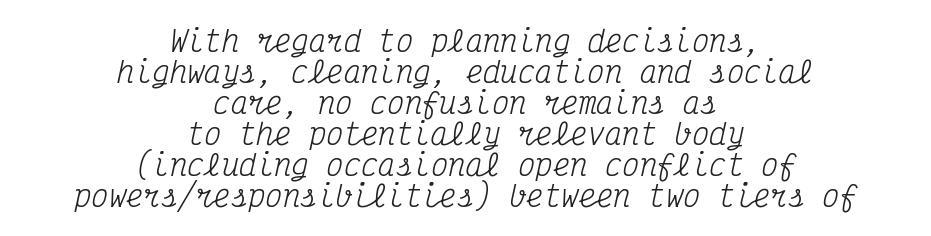
{"serif": "yes", "italic": "yes", "lean": "right", "slant_degrees": 12, "bold": "no", "weight": "regular", "width": "condensed", "stroke_contrast": "medium", "x_height": "medium", "monospaced": "yes", "underline": "no", "align": "center", "line_spacing": "tight", "line_spacing_ratio": 1.07, "letter_spacing": "normal", "letter_spacing_em": 0.0, "glyph_px": 29}
